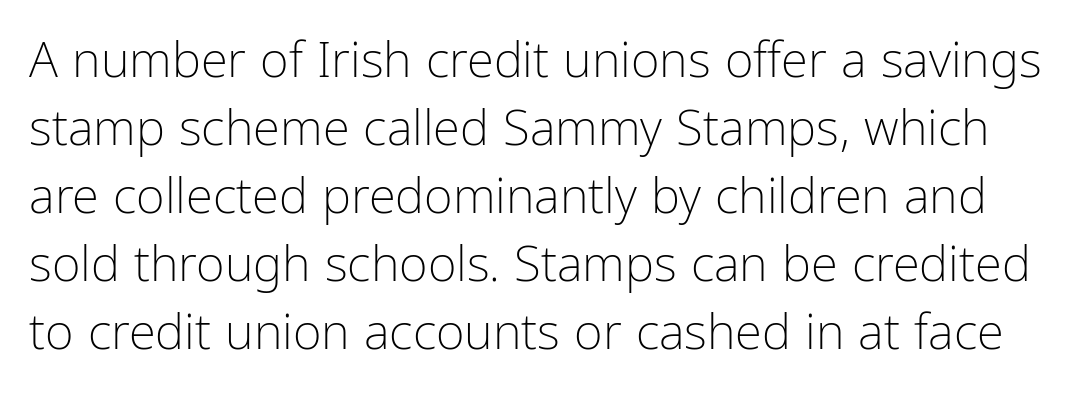
The image shows 49 px light, condensed sans-serif type, upright; set normal line spacing (1.39x), normal letter spacing, not underlined; low stroke contrast and a medium x-height.
